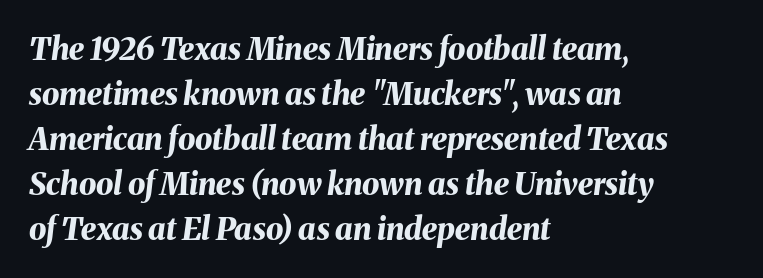
Leading: standard. Default kerning and tracking; the words read as compact shapes. Its strokes are broad and dark, the hallmark of bold type. The text carries the slant typical of an italic or oblique font. Does the copy run flush right? No — it runs flush left.
